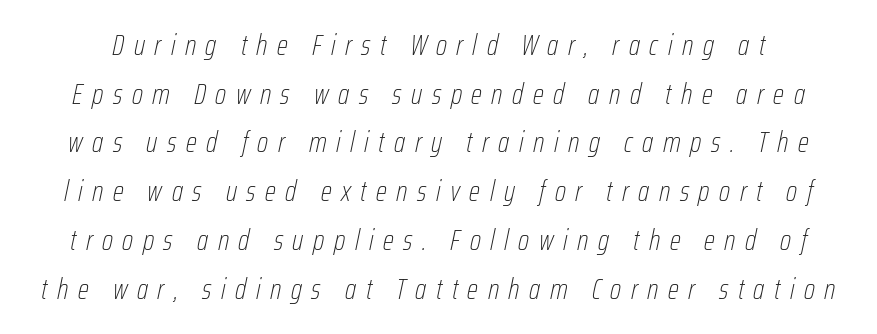
Q: Is the text bold? A: No.
Q: Is the text italic (slanted)? A: Yes, it leans right by about 12 degrees.
Q: Is the text underlined? A: No.
Q: Is the spacing between letters normal or unusually wide? A: Unusually wide.
Q: Is the spacing between lines tight, normal or loose? A: Normal.
Q: Width (condensed, normal, or wide)? A: Condensed.
Q: Stroke contrast? A: Low.
Q: x-height? A: Medium.
Q: Monospaced? A: No.
